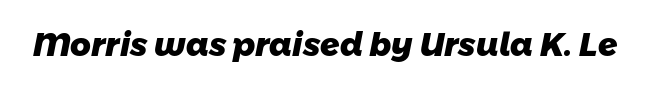
Decoration check: the copy has no underline. Note the varied advance widths — an 'i' is clearly narrower than an 'm'. Does the type have serifs? No, each stem ends abruptly. Observe the ordinary spacing: letters are neighbours, not strangers.
